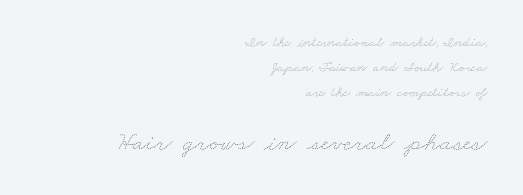
{"bold": "no", "underline": "no", "align": "right", "line_spacing_ratio": 1.78, "letter_spacing": "normal", "letter_spacing_em": 0.0, "larger_block": "second", "size_ratio": 1.86, "glyph_px": 26}
